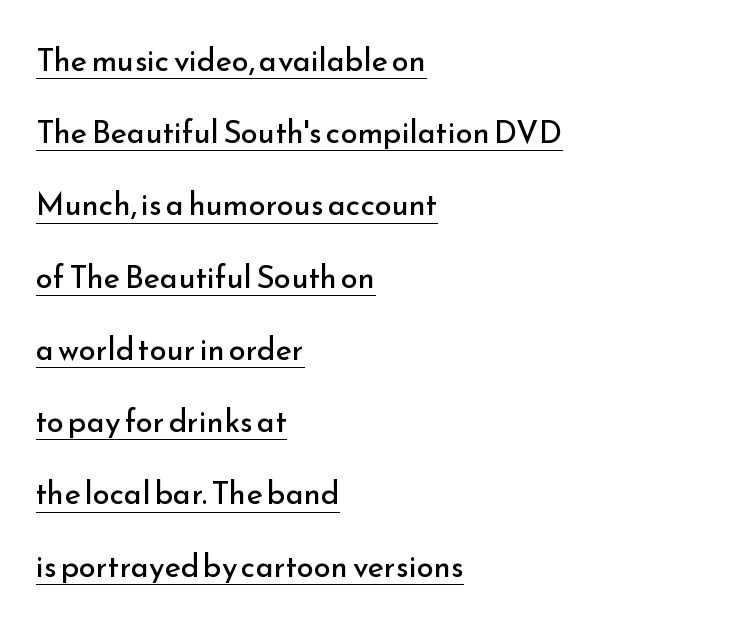
Quick note: underline on. The typography opts for an upright posture over an oblique one. One glance says open: line gaps are wider than usual. Honestly, the letter spacing is just normal — you wouldn't notice it. Each letter keeps its own natural width here, so spacing adapts to shape.
